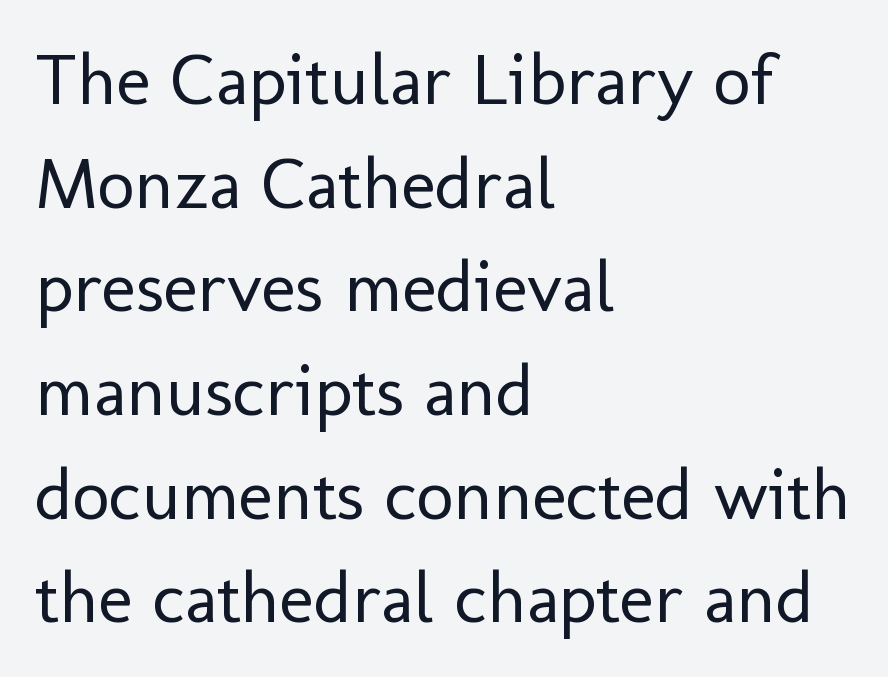
A clean baseline with only descenders dipping below it. If you measured baseline to baseline, you'd find a middling distance. What stands out about the letter spacing? Nothing — it is the standard amount. These lines are rendered in a variable-pitch font. This sample is left-justified, so line endings fall wherever the words run out. Examine the stroke ends and you'll find no serifs.
